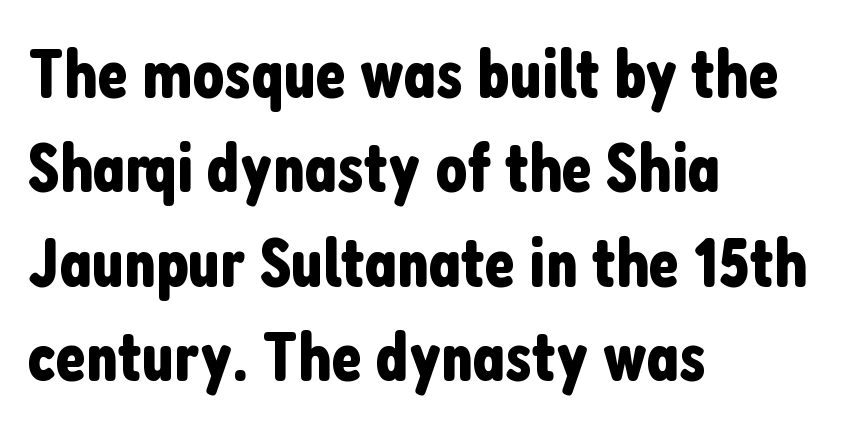
Quick note: underline off. The ragged edge is on the right, which tells us the setting is flush left. Line spacing here is normal. This is the regular roman posture of the typeface.
